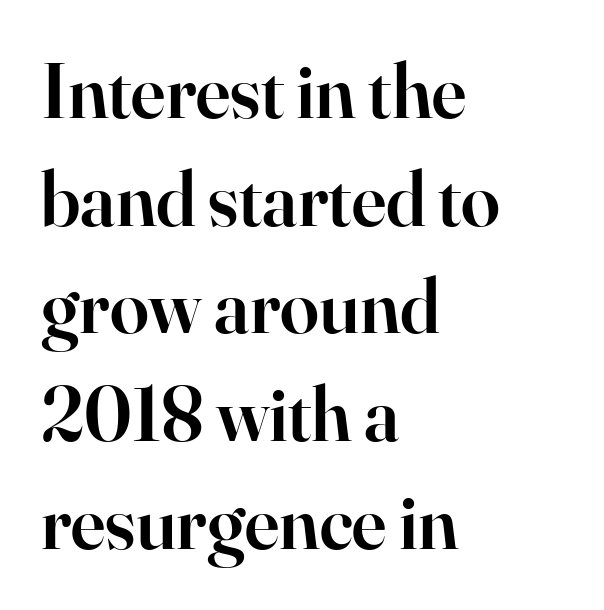
The image shows 78 px semibold serif type, upright; set left-aligned, normal line spacing (1.38x), normal letter spacing, not underlined; high stroke contrast and a small x-height.
